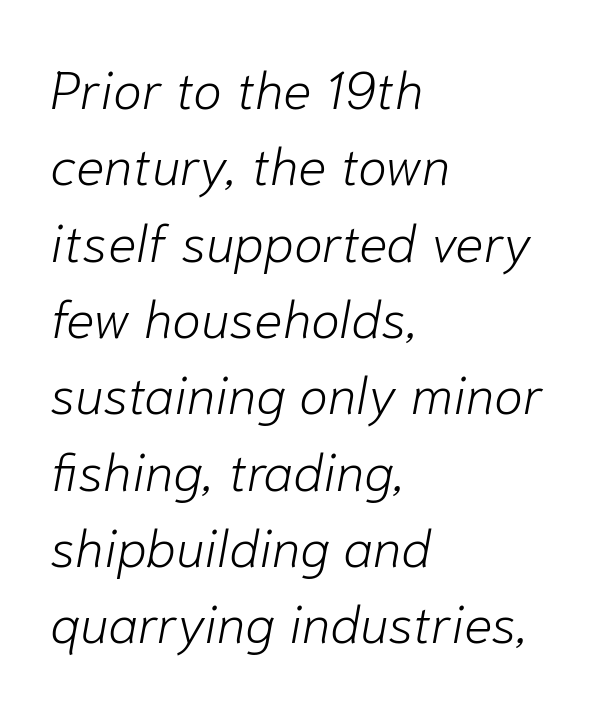
Q: Is the text bold? A: No.
Q: Is the text italic (slanted)? A: Yes, it leans right by about 10 degrees.
Q: Is the text underlined? A: No.
Q: How is the paragraph aligned? A: Left-aligned.
Q: Is the spacing between letters normal or unusually wide? A: Normal.
Q: Is the spacing between lines tight, normal or loose? A: Normal.
Q: Width (condensed, normal, or wide)? A: Normal.
Q: Stroke contrast? A: Low.
Q: x-height? A: Medium.
Q: Monospaced? A: No.
